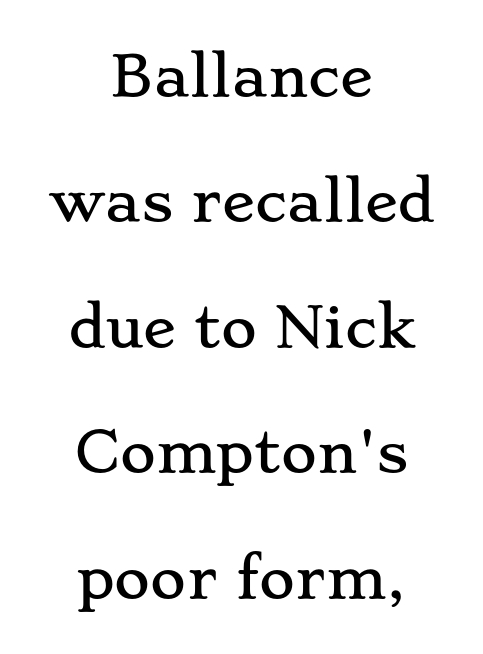
Q: Is the text italic (slanted)? A: No, it is upright.
Q: Is the typeface a serif or a sans-serif typeface? A: Serif.
Q: Is the text underlined? A: No.
Q: How is the paragraph aligned? A: Centered.
Q: Is the spacing between letters normal or unusually wide? A: Normal.
Q: Is the spacing between lines tight, normal or loose? A: Loose.
Q: Width (condensed, normal, or wide)? A: Wide.
Q: Stroke contrast? A: Low.
Q: x-height? A: Small.
Q: Monospaced? A: No.
